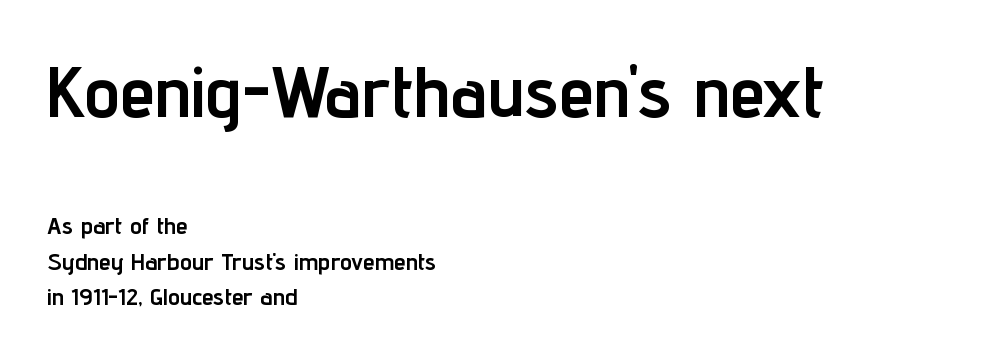
Q: Is the text bold? A: Yes.
Q: Is the text italic (slanted)? A: No, it is upright.
Q: Is the typeface a serif or a sans-serif typeface? A: Sans-serif.
Q: Is the text underlined? A: No.
Q: How is the paragraph aligned? A: Left-aligned.
Q: Is the spacing between letters normal or unusually wide? A: Normal.
Q: Is the spacing between lines tight, normal or loose? A: Normal.
Q: Which block of text is set in a larger size, the first (top) or the second (bottom)? A: The first (top) one.
Q: Width (condensed, normal, or wide)? A: Condensed.
Q: Stroke contrast? A: Low.
Q: x-height? A: Medium.
Q: Monospaced? A: No.
